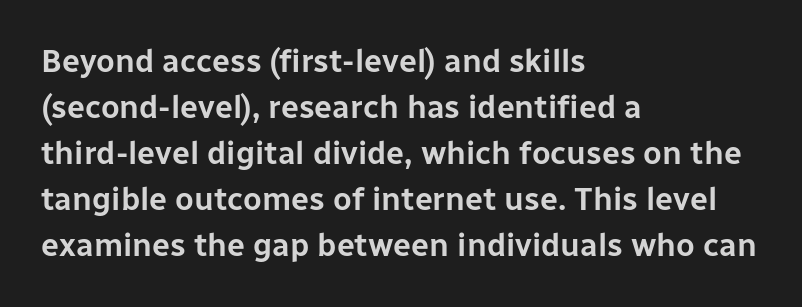
The image shows 32 px sans-serif type, upright; set left-aligned, normal line spacing (1.44x), normal letter spacing, not underlined; low stroke contrast and a medium x-height.
